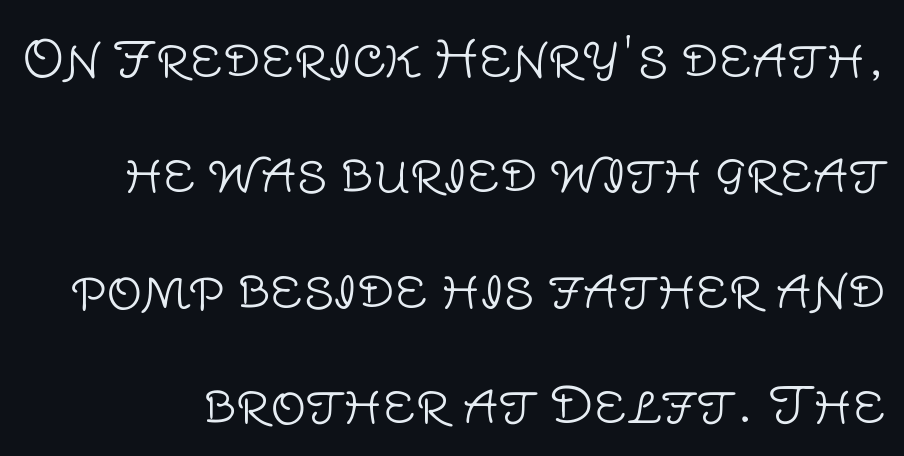
Q: Is the text bold? A: No.
Q: Is the text italic (slanted)? A: Yes.
Q: Is the typeface a serif or a sans-serif typeface? A: Sans-serif.
Q: Is the text underlined? A: No.
Q: Is the spacing between letters normal or unusually wide? A: Normal.
Q: Is the spacing between lines tight, normal or loose? A: Loose.
Q: Width (condensed, normal, or wide)? A: Normal.
Q: Stroke contrast? A: Low.
Q: x-height? A: Large.
Q: Monospaced? A: No.
